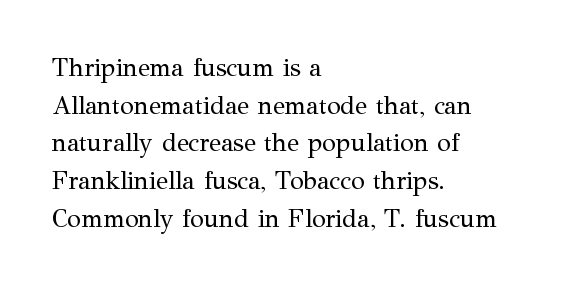
Q: Is the text bold? A: No.
Q: Is the text italic (slanted)? A: No, it is upright.
Q: Is the text underlined? A: No.
Q: How is the paragraph aligned? A: Left-aligned.
Q: Is the spacing between letters normal or unusually wide? A: Normal.
Q: Is the spacing between lines tight, normal or loose? A: Normal.
